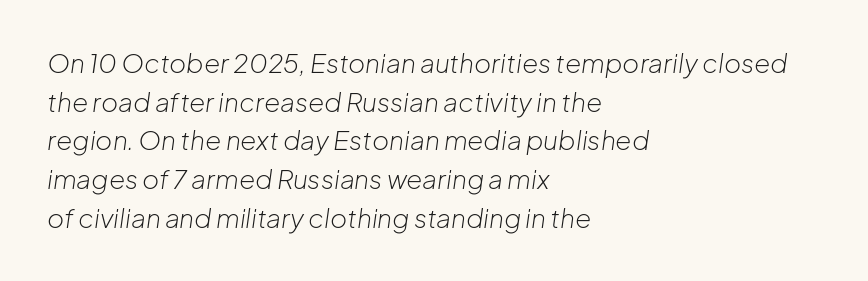
Q: Is the text bold? A: No.
Q: Is the text italic (slanted)? A: Yes, it leans right by about 8 degrees.
Q: Is the text underlined? A: No.
Q: How is the paragraph aligned? A: Left-aligned.
Q: Is the spacing between letters normal or unusually wide? A: Normal.
Q: Is the spacing between lines tight, normal or loose? A: Normal.
